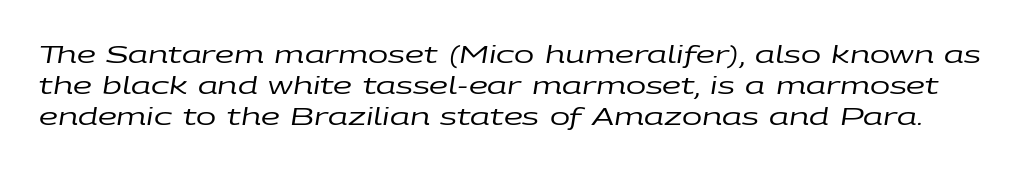
Q: Is the text bold? A: No.
Q: Is the text italic (slanted)? A: Yes, it leans right by about 9 degrees.
Q: Is the text underlined? A: No.
Q: Is the spacing between letters normal or unusually wide? A: Normal.
Q: Is the spacing between lines tight, normal or loose? A: Normal.
